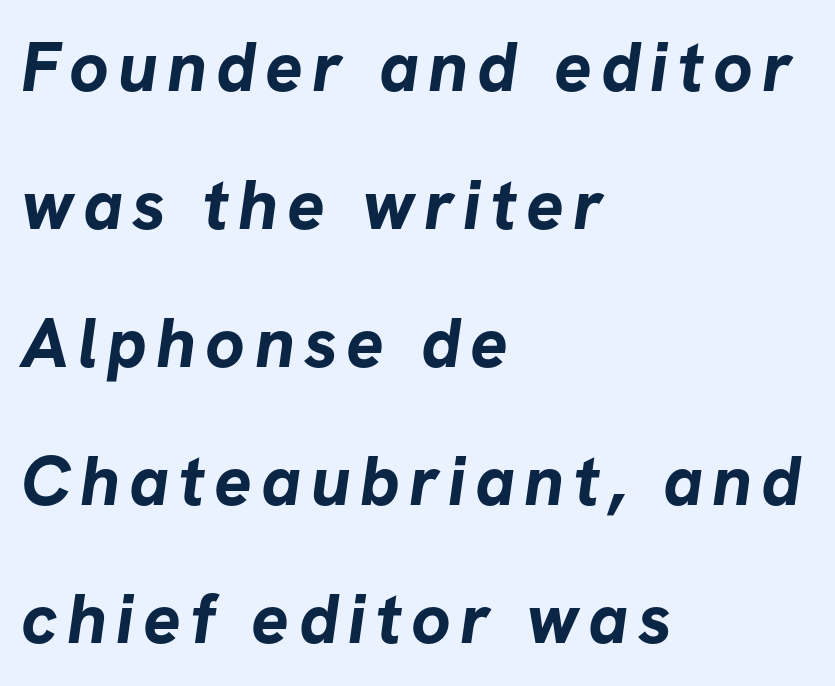
Q: Is the text bold? A: Yes.
Q: Is the typeface a serif or a sans-serif typeface? A: Sans-serif.
Q: Is the text underlined? A: No.
Q: How is the paragraph aligned? A: Left-aligned.
Q: Is the spacing between lines tight, normal or loose? A: Loose.
Q: Width (condensed, normal, or wide)? A: Normal.
Q: Stroke contrast? A: Low.
Q: x-height? A: Medium.
Q: Monospaced? A: No.
